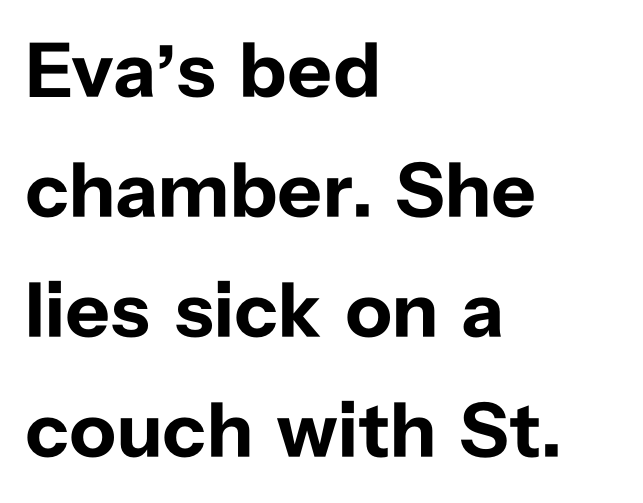
The image shows 78 px bold sans-serif type, upright; set left-aligned, normal line spacing (1.54x), normal letter spacing, not underlined; low stroke contrast and a medium x-height.
